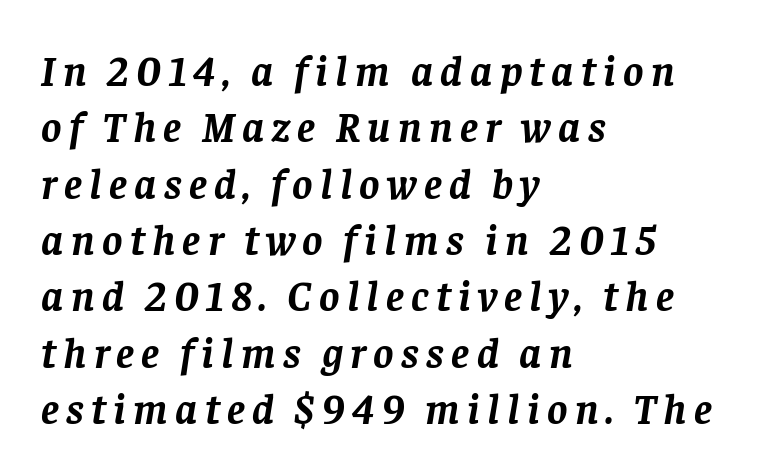
Q: Is the text bold? A: Yes.
Q: Is the text italic (slanted)? A: Yes, it leans right by about 8 degrees.
Q: Is the typeface a serif or a sans-serif typeface? A: Serif.
Q: Is the text underlined? A: No.
Q: How is the paragraph aligned? A: Left-aligned.
Q: Is the spacing between lines tight, normal or loose? A: Normal.
Q: Width (condensed, normal, or wide)? A: Normal.
Q: Stroke contrast? A: Low.
Q: x-height? A: Large.
Q: Monospaced? A: No.
